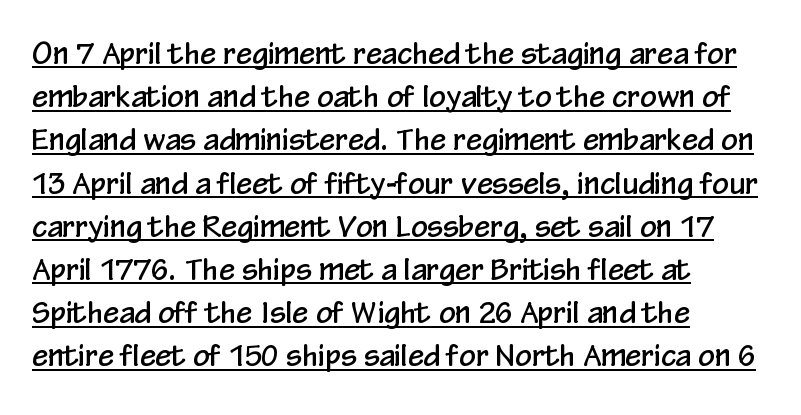
{"serif": "no", "italic": "no", "width": "condensed", "stroke_contrast": "low", "x_height": "medium", "monospaced": "no", "underline": "yes", "align": "left", "line_spacing": "normal", "line_spacing_ratio": 1.49, "letter_spacing": "normal", "letter_spacing_em": 0.0, "glyph_px": 29}
